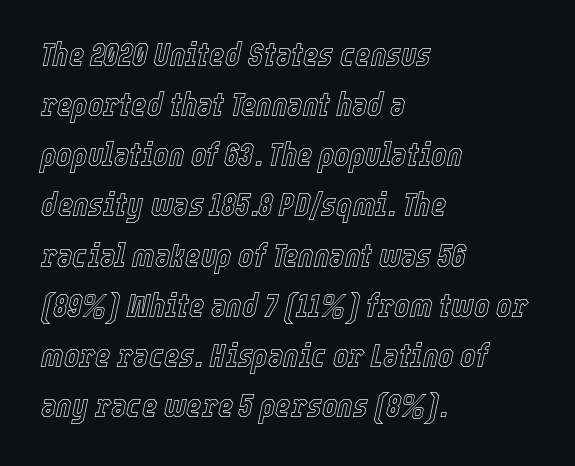
Q: Is the text italic (slanted)? A: Yes, it leans right by about 12 degrees.
Q: Is the text underlined? A: No.
Q: How is the paragraph aligned? A: Left-aligned.
Q: Is the spacing between letters normal or unusually wide? A: Normal.
Q: Is the spacing between lines tight, normal or loose? A: Normal.
Q: Width (condensed, normal, or wide)? A: Condensed.
Q: x-height? A: Medium.
Q: Monospaced? A: No.
